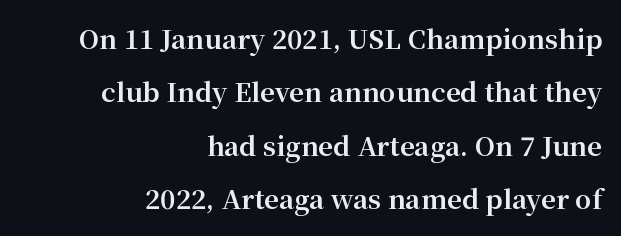
Q: Is the text bold? A: Yes.
Q: Is the text italic (slanted)? A: No, it is upright.
Q: Is the text underlined? A: No.
Q: How is the paragraph aligned? A: Right-aligned.
Q: Is the spacing between letters normal or unusually wide? A: Normal.
Q: Is the spacing between lines tight, normal or loose? A: Loose.
